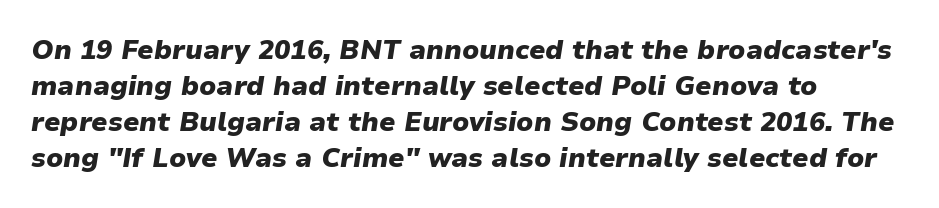
{"italic": "yes", "lean": "right", "slant_degrees": 9, "bold": "yes", "underline": "no", "align": "left", "line_spacing": "normal", "line_spacing_ratio": 1.33, "letter_spacing": "normal", "letter_spacing_em": 0.0, "glyph_px": 27}
